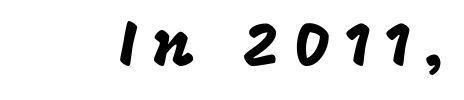
{"serif": "no", "width": "normal", "stroke_contrast": "low", "x_height": "large", "monospaced": "no", "underline": "no", "letter_spacing": "wide", "letter_spacing_em": 0.24, "glyph_px": 64}
